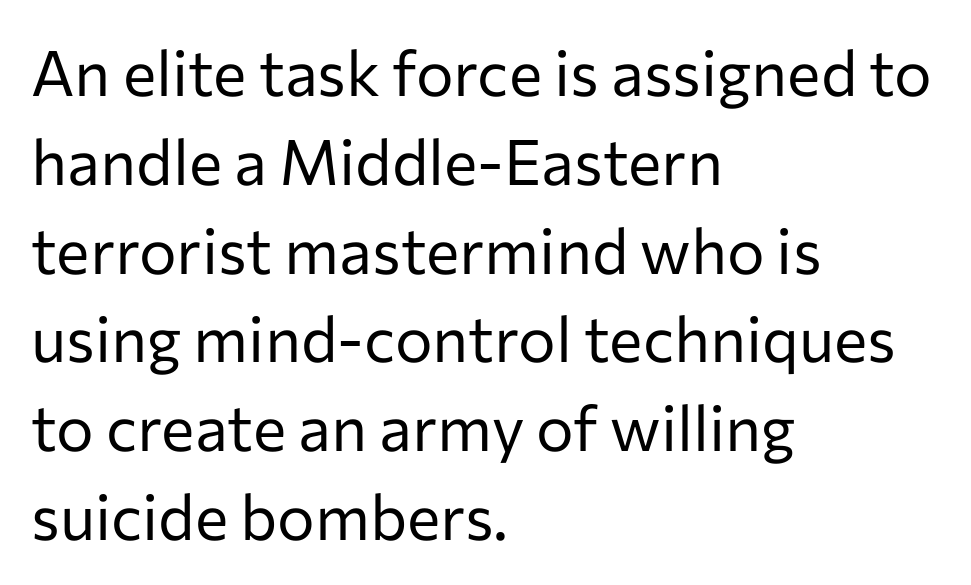
Q: Is the text bold? A: No.
Q: Is the text italic (slanted)? A: No, it is upright.
Q: Is the typeface a serif or a sans-serif typeface? A: Sans-serif.
Q: Is the text underlined? A: No.
Q: How is the paragraph aligned? A: Left-aligned.
Q: Is the spacing between letters normal or unusually wide? A: Normal.
Q: Is the spacing between lines tight, normal or loose? A: Normal.
Q: Width (condensed, normal, or wide)? A: Normal.
Q: Stroke contrast? A: Low.
Q: x-height? A: Medium.
Q: Monospaced? A: No.
